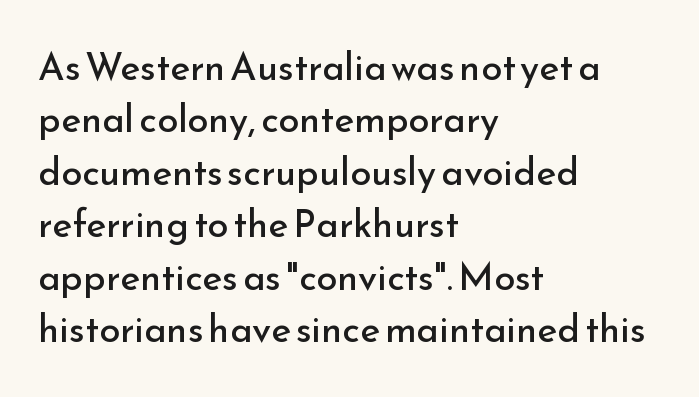
The zone under the glyphs is completely vacant. Unlike a traditional serif, this face leaves its strokes unadorned. The type is set solid horizontally, with unmodified tracking. Is the type heavy? It reads as light-to-regular instead. This sample uses an upright cut, with every glyph sitting square on the baseline. Compared with a centered layout, this one pins lines to the left instead.
